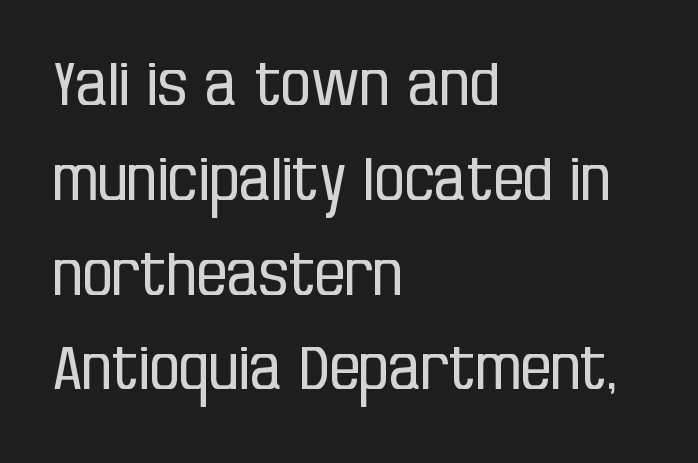
The rendering uses natural spacing where letterforms have individual widths. Designer's note — italics off, roman on. The characters display no serif detailing; their extremities are plain. Glyph-to-glyph distance matches everyday printed text. The glyphs are unaccompanied by any horizontal stroke below them. The characters are drawn with everyday or finer stroke widths.
